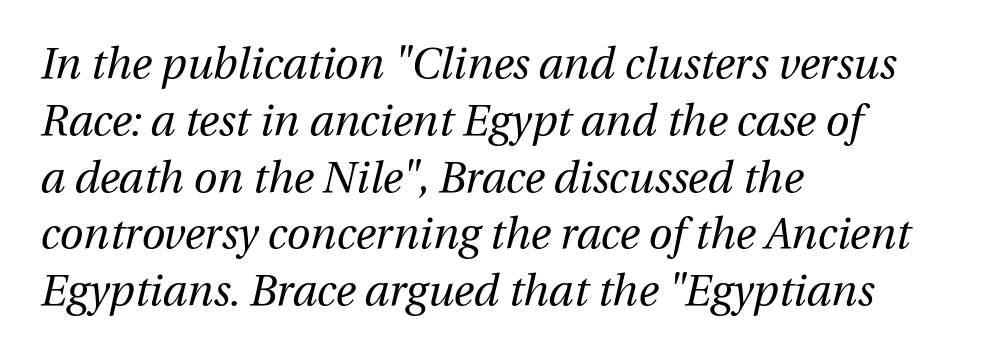
{"italic": "yes", "lean": "right", "slant_degrees": 12, "bold": "no", "weight": "regular", "width": "normal", "stroke_contrast": "medium", "x_height": "medium", "monospaced": "no", "underline": "no", "align": "left", "line_spacing": "normal", "line_spacing_ratio": 1.32, "letter_spacing": "normal", "letter_spacing_em": 0.0, "glyph_px": 43}
